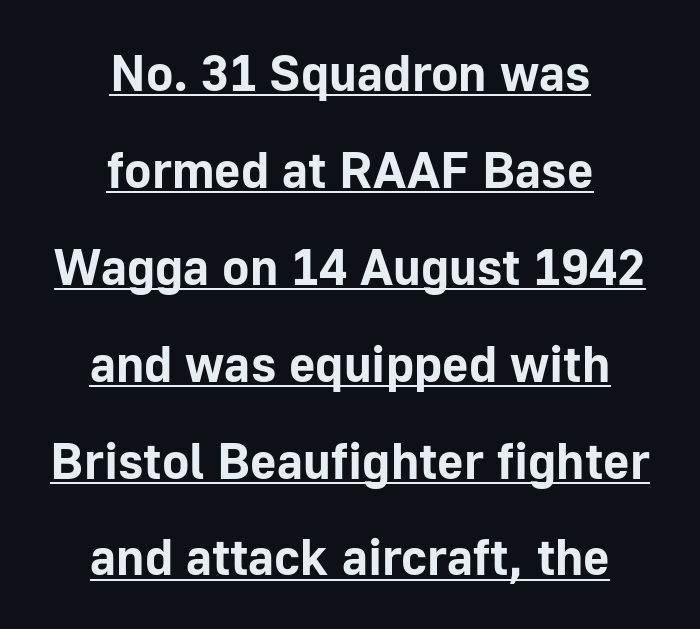
Between one letter and the next there's only the usual sliver of space. The leading is generous, giving the passage an open texture. On the weight axis this lands at bold, roughly 700. Do the letters lean? They stand straight.
